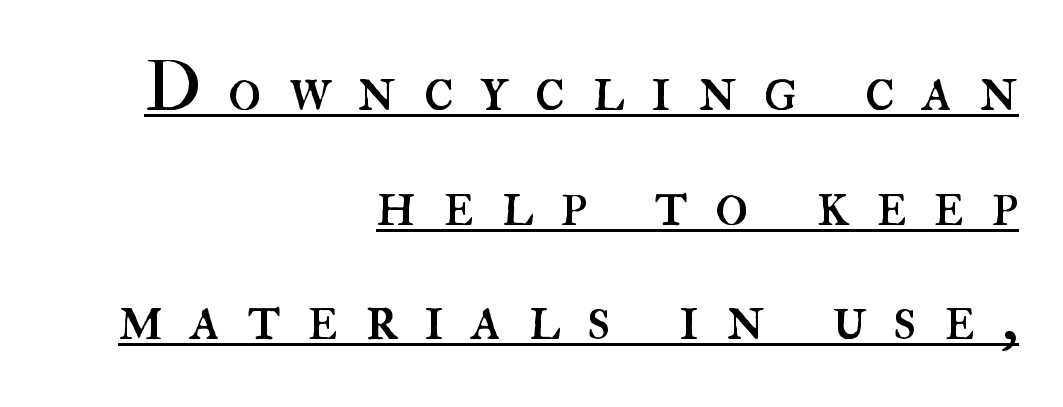
Emphasis is given by a line drawn under the lettering. If you drew a line through each stem, it would be perfectly vertical. The rendering anchors every line to the right-hand side. The passage shown is not bold in any degree.
